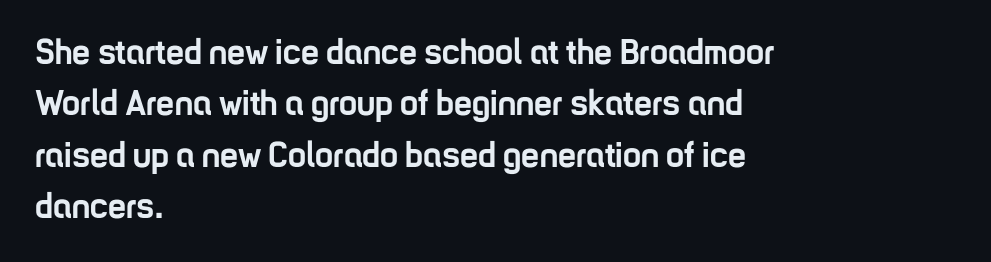
{"serif": "no", "italic": "no", "bold": "yes", "weight": "semibold", "width": "condensed", "stroke_contrast": "low", "x_height": "medium", "monospaced": "no", "underline": "no", "align": "left", "line_spacing": "normal", "line_spacing_ratio": 1.43, "letter_spacing": "normal", "letter_spacing_em": 0.0, "glyph_px": 36}
